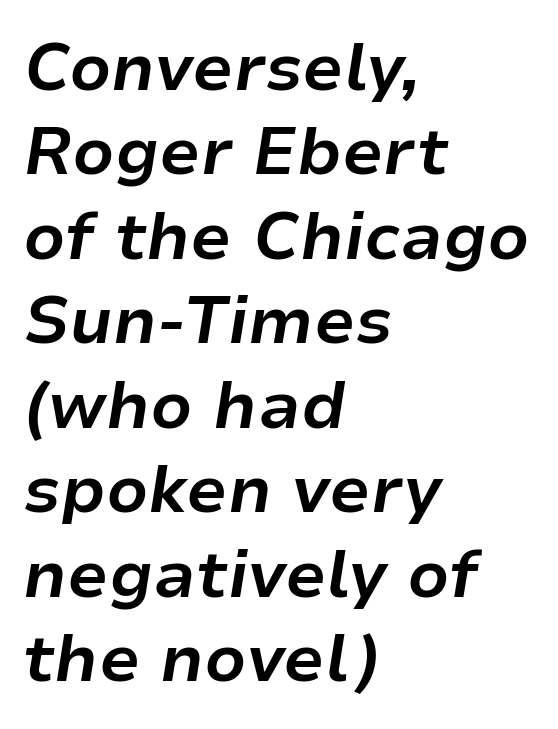
{"italic": "yes", "lean": "right", "slant_degrees": 9, "bold": "yes", "weight": "bold", "width": "normal", "stroke_contrast": "low", "x_height": "medium", "monospaced": "no", "underline": "no", "align": "left", "line_spacing": "normal", "line_spacing_ratio": 1.28, "letter_spacing": "normal", "letter_spacing_em": 0.0, "glyph_px": 66}
